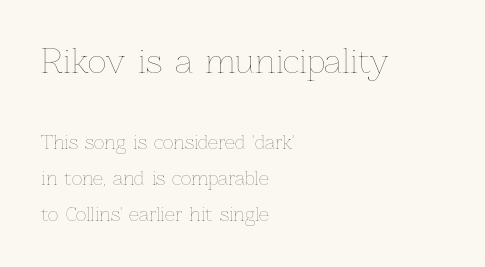
Q: Is the text bold? A: No.
Q: Is the text italic (slanted)? A: No, it is upright.
Q: Is the text underlined? A: No.
Q: How is the paragraph aligned? A: Left-aligned.
Q: Is the spacing between letters normal or unusually wide? A: Normal.
Q: Is the spacing between lines tight, normal or loose? A: Loose.
Q: Which block of text is set in a larger size, the first (top) or the second (bottom)? A: The first (top) one.
Q: Width (condensed, normal, or wide)? A: Normal.
Q: Stroke contrast? A: Low.
Q: x-height? A: Medium.
Q: Monospaced? A: No.
